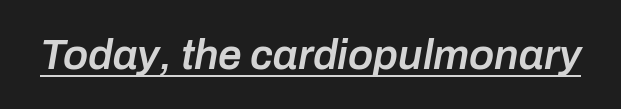
Q: Is the text bold? A: Semi-bold.
Q: Is the text italic (slanted)? A: Yes, it leans right by about 10 degrees.
Q: Is the text underlined? A: Yes.
Q: Is the spacing between letters normal or unusually wide? A: Normal.
Q: Width (condensed, normal, or wide)? A: Normal.
Q: Stroke contrast? A: Low.
Q: x-height? A: Medium.
Q: Monospaced? A: No.
